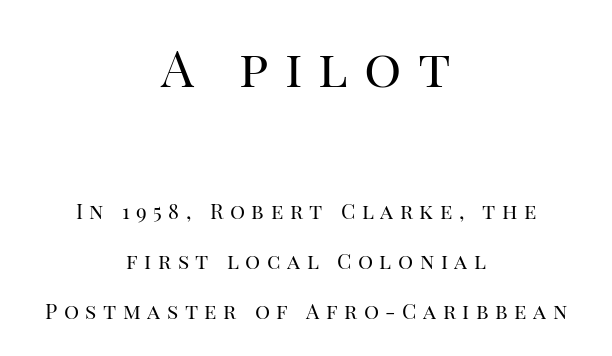
{"serif": "yes", "italic": "no", "bold": "no", "weight": "regular", "width": "normal", "stroke_contrast": "high", "x_height": "large", "monospaced": "no", "underline": "no", "align": "center", "line_spacing": "loose", "line_spacing_ratio": 2.39, "letter_spacing": "wide", "letter_spacing_em": 0.31, "larger_block": "first", "size_ratio": 2.48, "glyph_px": 52}
